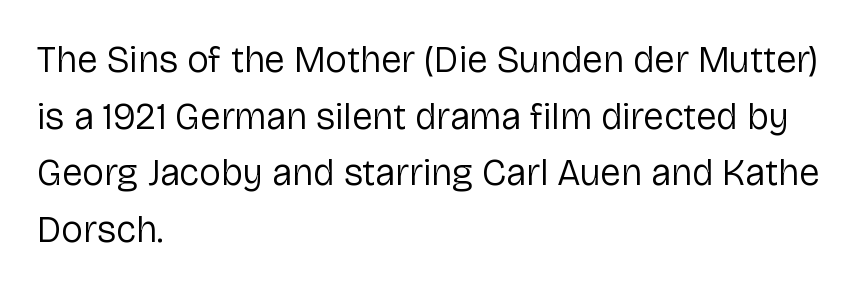
The image shows 37 px regular-weight sans-serif type, upright; set left-aligned, normal line spacing (1.53x), normal letter spacing, not underlined; low stroke contrast and a medium x-height.
